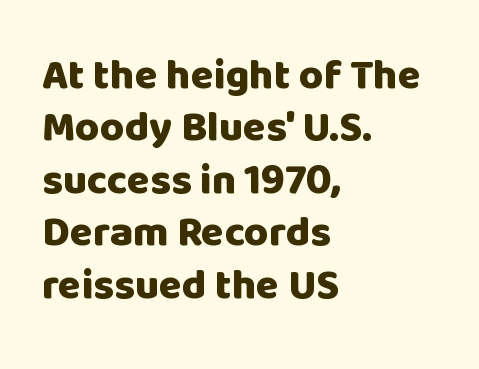
Q: Is the text bold? A: Yes.
Q: Is the text italic (slanted)? A: No, it is upright.
Q: Is the typeface a serif or a sans-serif typeface? A: Sans-serif.
Q: Is the text underlined? A: No.
Q: How is the paragraph aligned? A: Left-aligned.
Q: Is the spacing between letters normal or unusually wide? A: Normal.
Q: Is the spacing between lines tight, normal or loose? A: Normal.
Q: Width (condensed, normal, or wide)? A: Normal.
Q: Stroke contrast? A: Low.
Q: x-height? A: Large.
Q: Monospaced? A: No.
